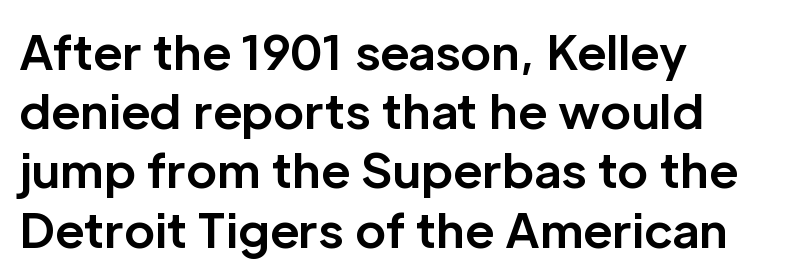
{"serif": "no", "italic": "no", "bold": "yes", "weight": "bold", "width": "normal", "stroke_contrast": "low", "x_height": "medium", "monospaced": "no", "underline": "no", "align": "left", "line_spacing": "normal", "line_spacing_ratio": 1.26, "letter_spacing": "normal", "letter_spacing_em": 0.0, "glyph_px": 47}
